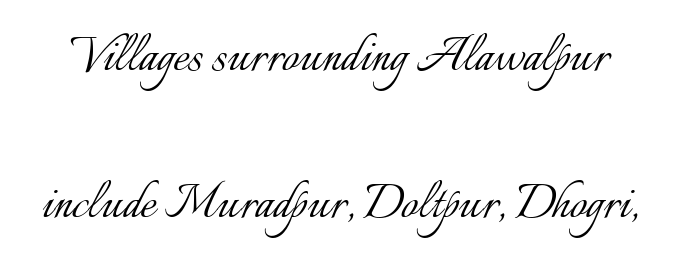
{"bold": "no", "weight": "light", "width": "normal", "stroke_contrast": "low", "x_height": "small", "monospaced": "no", "underline": "no", "line_spacing": "loose", "line_spacing_ratio": 2.45, "letter_spacing": "normal", "letter_spacing_em": 0.0, "glyph_px": 60}
